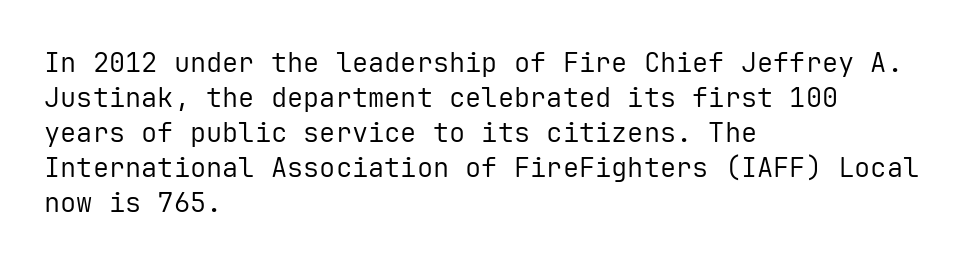
{"italic": "no", "bold": "no", "underline": "no", "align": "left", "line_spacing": "normal", "line_spacing_ratio": 1.3, "letter_spacing": "normal", "letter_spacing_em": 0.0, "glyph_px": 27}
